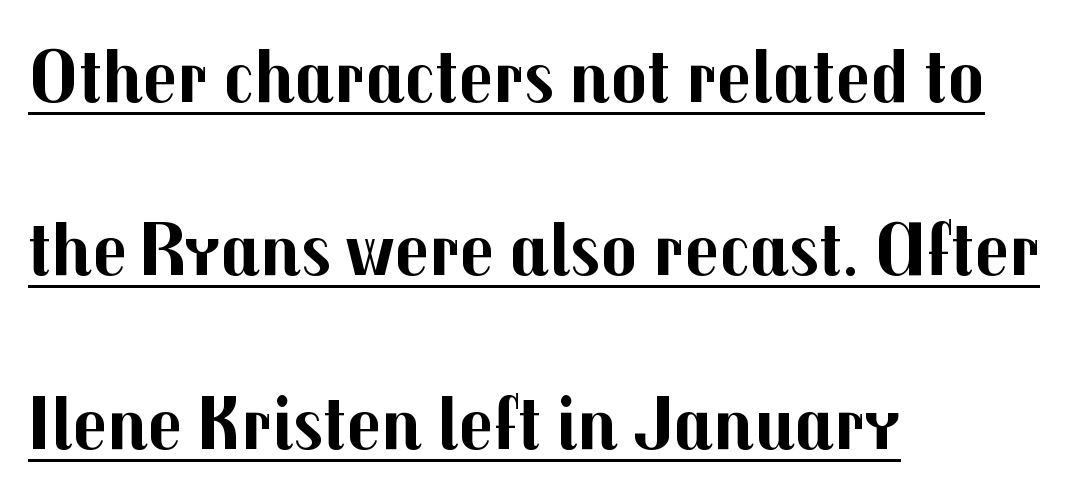
The image shows 76 px bold sans-serif type, upright; set left-aligned, loose line spacing (2.28x), normal letter spacing, underlined; medium stroke contrast and a medium x-height.
